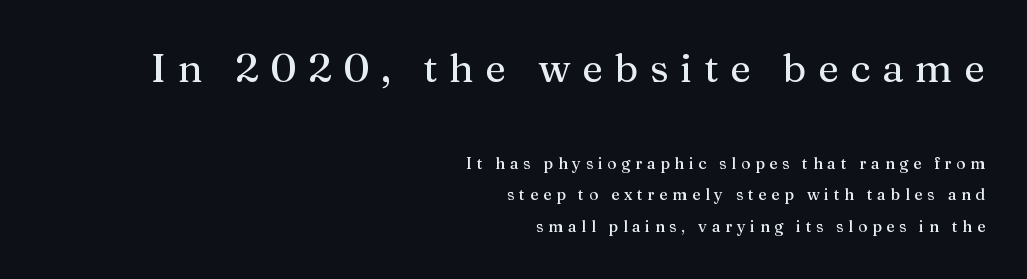
{"serif": "yes", "italic": "no", "width": "normal", "stroke_contrast": "medium", "x_height": "medium", "monospaced": "no", "underline": "no", "align": "right", "line_spacing": "loose", "line_spacing_ratio": 1.97, "letter_spacing": "wide", "letter_spacing_em": 0.29, "larger_block": "first", "size_ratio": 2.5, "glyph_px": 40}
